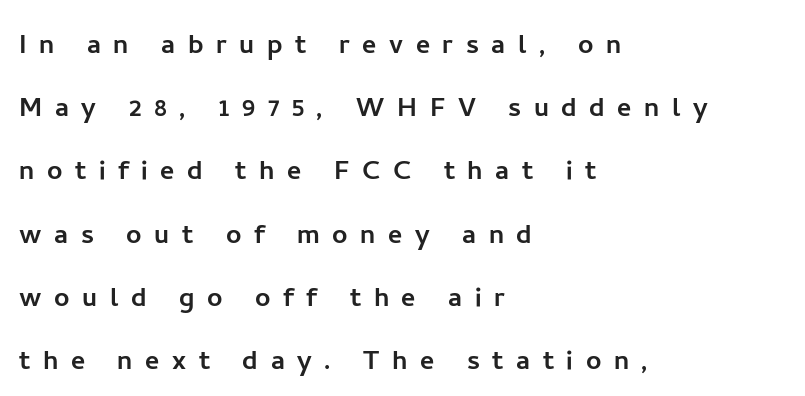
The image shows 34 px sans-serif type, upright; set left-aligned, line spacing 1.86x, unusually wide letter spacing (+0.37 em), not underlined; low stroke contrast and a medium x-height.
